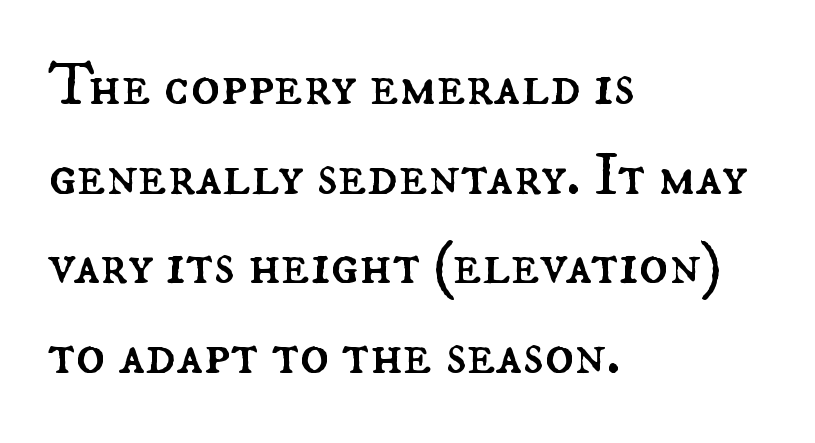
The image shows 61 px regular-weight type, upright; set left-aligned, normal line spacing (1.47x), normal letter spacing, not underlined; medium stroke contrast and a small x-height.
